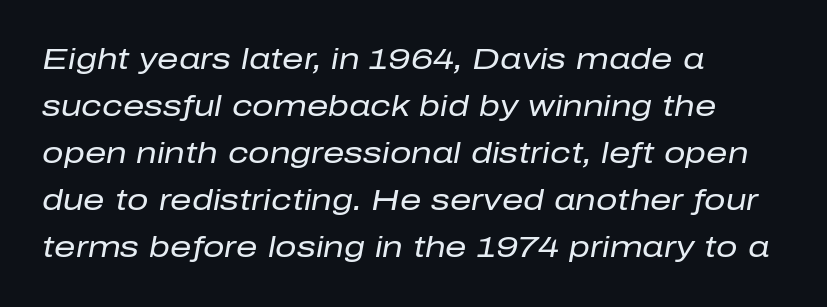
The whole block is typeset with a tilt. The ragged edge is on the right, which tells us the setting is flush left. Look at the tracking — it's just the regular setting, nothing added. Each letter keeps its own natural width here, so spacing adapts to shape.
